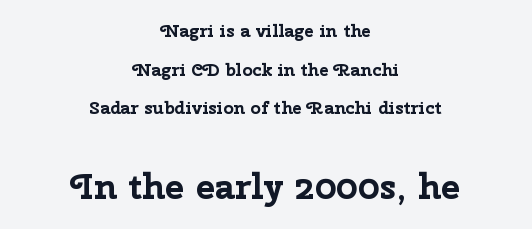
Q: Is the text bold? A: Yes.
Q: Is the text italic (slanted)? A: No, it is upright.
Q: Is the typeface a serif or a sans-serif typeface? A: Sans-serif.
Q: Is the text underlined? A: No.
Q: How is the paragraph aligned? A: Centered.
Q: Is the spacing between letters normal or unusually wide? A: Normal.
Q: Is the spacing between lines tight, normal or loose? A: Loose.
Q: Which block of text is set in a larger size, the first (top) or the second (bottom)? A: The second (bottom) one.
Q: Width (condensed, normal, or wide)? A: Normal.
Q: Stroke contrast? A: Low.
Q: x-height? A: Medium.
Q: Monospaced? A: No.
